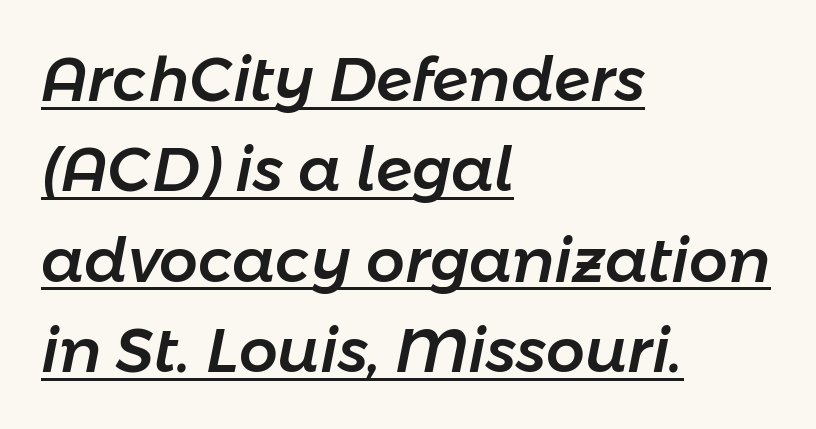
Q: Is the text italic (slanted)? A: Yes, it leans right by about 11 degrees.
Q: Is the text underlined? A: Yes.
Q: How is the paragraph aligned? A: Left-aligned.
Q: Is the spacing between letters normal or unusually wide? A: Normal.
Q: Is the spacing between lines tight, normal or loose? A: Normal.
Q: Width (condensed, normal, or wide)? A: Normal.
Q: Stroke contrast? A: Low.
Q: x-height? A: Medium.
Q: Monospaced? A: No.
